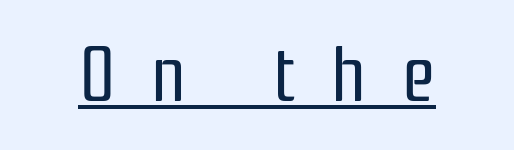
The image shows 76 px regular-weight, condensed sans-serif type, upright; set unusually wide letter spacing (+0.47 em), underlined; low stroke contrast and a medium x-height.
